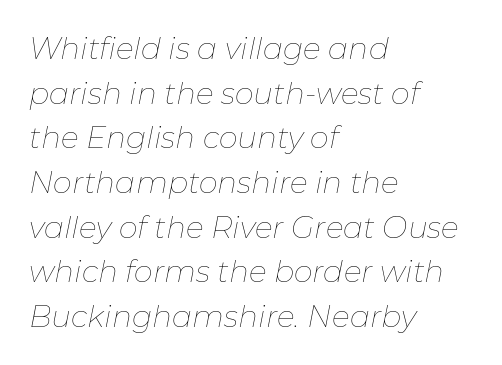
The image shows 30 px thin type, italic (leaning right); set left-aligned, normal line spacing (1.49x), normal letter spacing, not underlined; low stroke contrast and a medium x-height.
